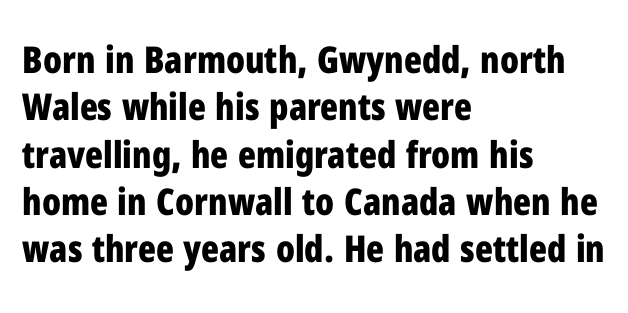
The image shows 37 px bold, condensed sans-serif type, upright; set left-aligned, normal line spacing (1.28x), normal letter spacing, not underlined; low stroke contrast and a medium x-height.
